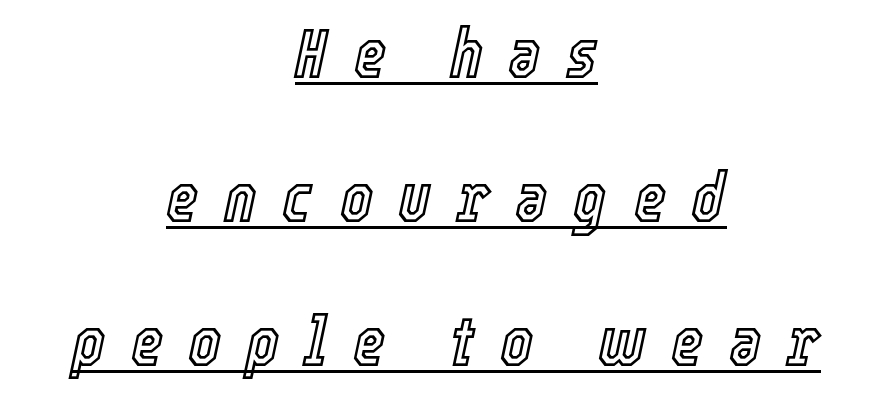
Q: Is the text italic (slanted)? A: Yes, it leans right by about 12 degrees.
Q: Is the text underlined? A: Yes.
Q: How is the paragraph aligned? A: Centered.
Q: Is the spacing between letters normal or unusually wide? A: Unusually wide.
Q: Is the spacing between lines tight, normal or loose? A: Loose.
Q: Width (condensed, normal, or wide)? A: Condensed.
Q: x-height? A: Medium.
Q: Monospaced? A: No.
